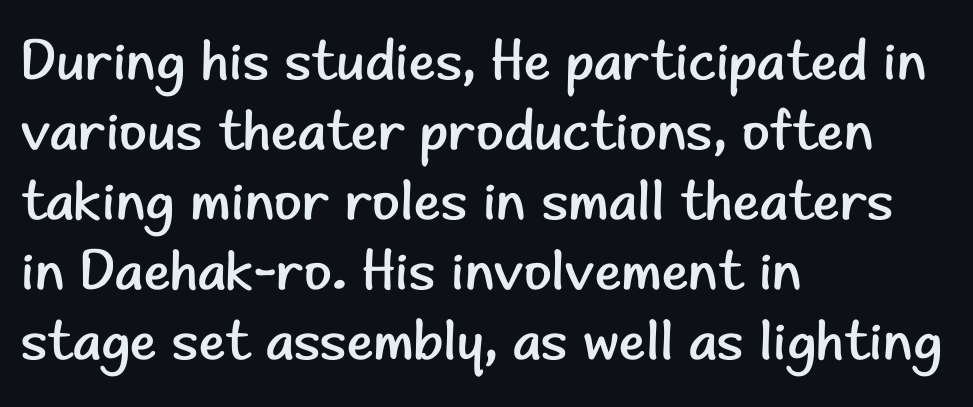
The image shows 57 px regular-weight sans-serif type, upright; set left-aligned, line spacing 1.23x, normal letter spacing, not underlined; low stroke contrast and a small x-height.
